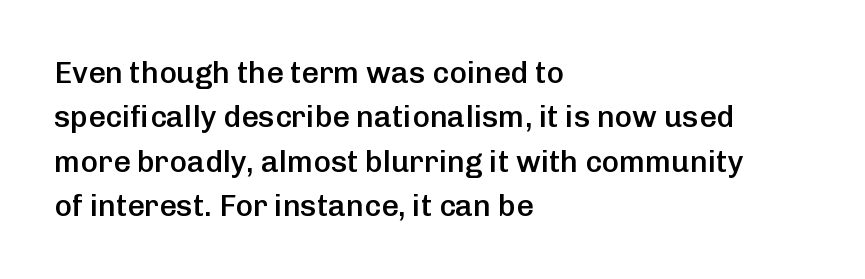
The image shows 30 px semibold sans-serif type, upright; set left-aligned, normal line spacing (1.48x), normal letter spacing, not underlined; low stroke contrast and a medium x-height.
